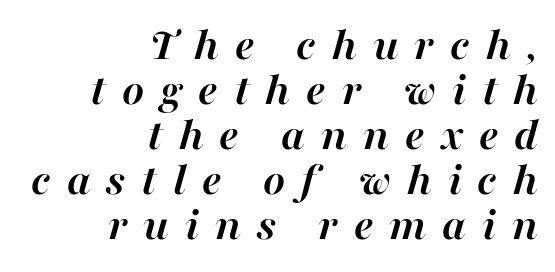
The rendering applies a slant to the glyphs. Summary of weight: heavy, a full bold. One glance says dense: line gaps are narrower than usual. Each line ends at the same right margin while the left side varies.
